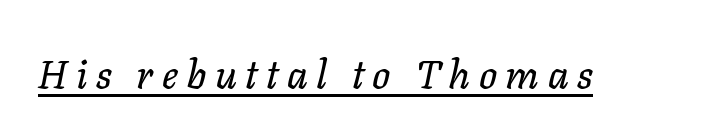
{"italic": "yes", "lean": "right", "slant_degrees": 11, "width": "normal", "stroke_contrast": "low", "x_height": "medium", "monospaced": "no", "underline": "yes", "letter_spacing": "wide", "letter_spacing_em": 0.21, "glyph_px": 40}
